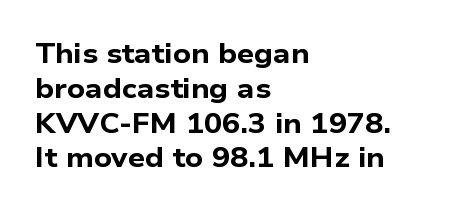
{"bold": "yes", "underline": "no", "align": "left", "line_spacing": "normal", "line_spacing_ratio": 1.29, "letter_spacing": "normal", "letter_spacing_em": 0.0, "glyph_px": 27}
